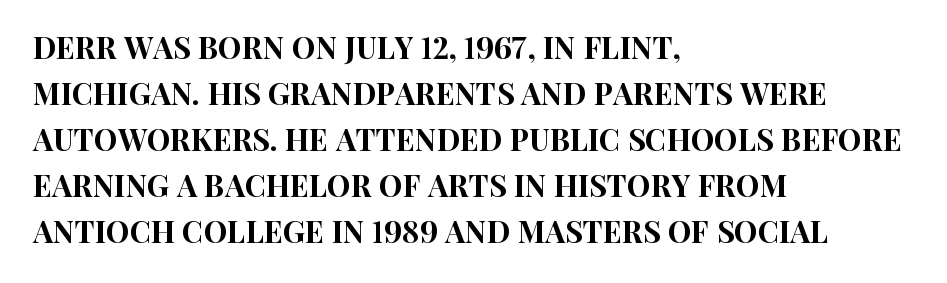
{"serif": "no", "italic": "no", "width": "condensed", "stroke_contrast": "high", "x_height": "large", "monospaced": "no", "underline": "no", "align": "left", "line_spacing": "normal", "line_spacing_ratio": 1.53, "letter_spacing": "normal", "letter_spacing_em": 0.0, "glyph_px": 30}
